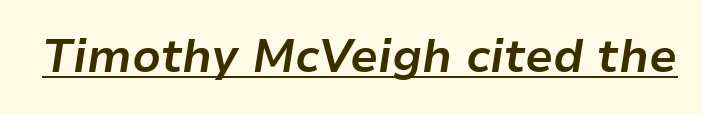
{"italic": "yes", "lean": "right", "slant_degrees": 9, "bold": "yes", "weight": "bold", "width": "normal", "stroke_contrast": "low", "x_height": "medium", "monospaced": "no", "underline": "yes", "letter_spacing": "normal", "letter_spacing_em": 0.0, "glyph_px": 46}
